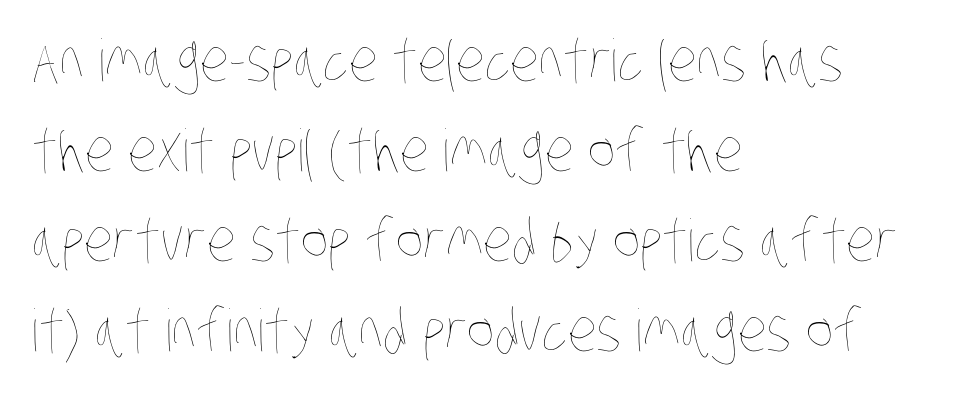
Whoever set this chose a conventional vertical rhythm. Weight: in the light-to-regular range. The passage is arranged the way most books set body copy — flush left. Here the designer chose a conventional face with non-uniform glyph widths. Default kerning and tracking; the words read as compact shapes. Anything drawn beneath the words? Only blank space.
